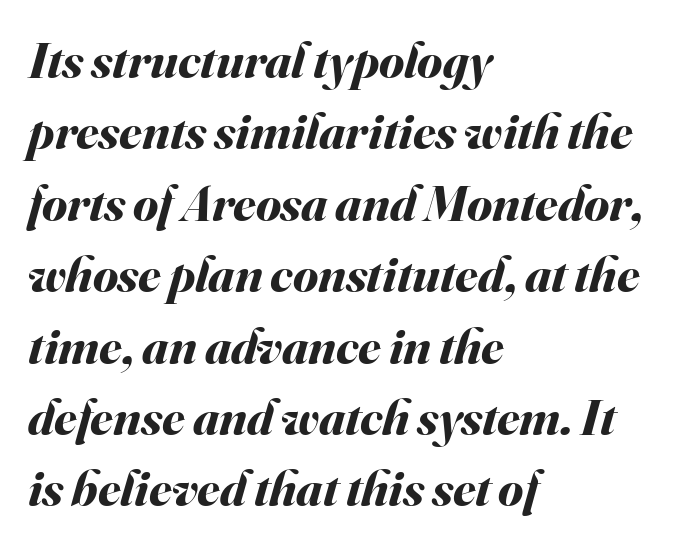
The image shows 51 px bold type, italic (leaning right); set left-aligned, normal line spacing (1.4x), normal letter spacing, not underlined; medium stroke contrast and a small x-height.
